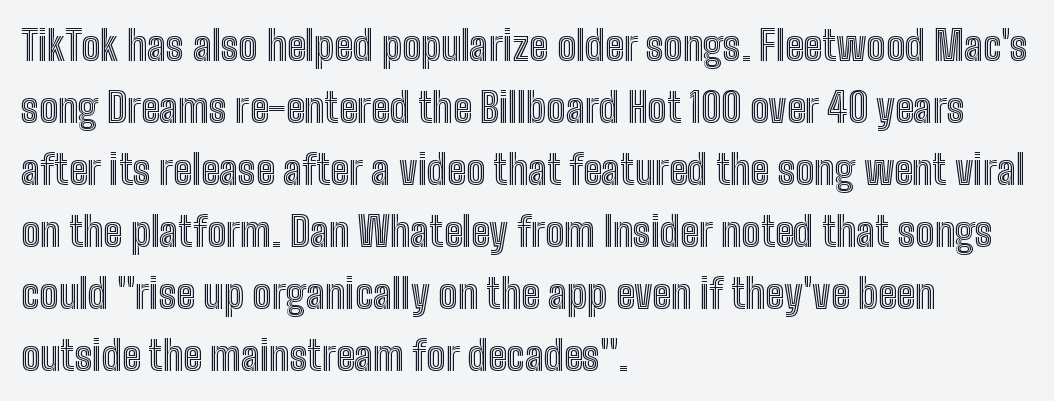
Spacing verdict: proportional, widths tailored to each character. Do the letters lean? They stand straight. Vertical spacing — default. The typesetter chose a ragged-right arrangement here. Between one letter and the next there's only the usual sliver of space. The specimen omits any rule beneath the text block's lines.
